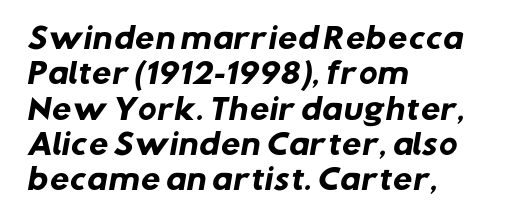
Observe the ordinary spacing: letters are neighbours, not strangers. The font family rendered here belongs to the sans-serif group. Rule under the text: the space is simply empty. On the weight axis this lands at bold, roughly 700.
